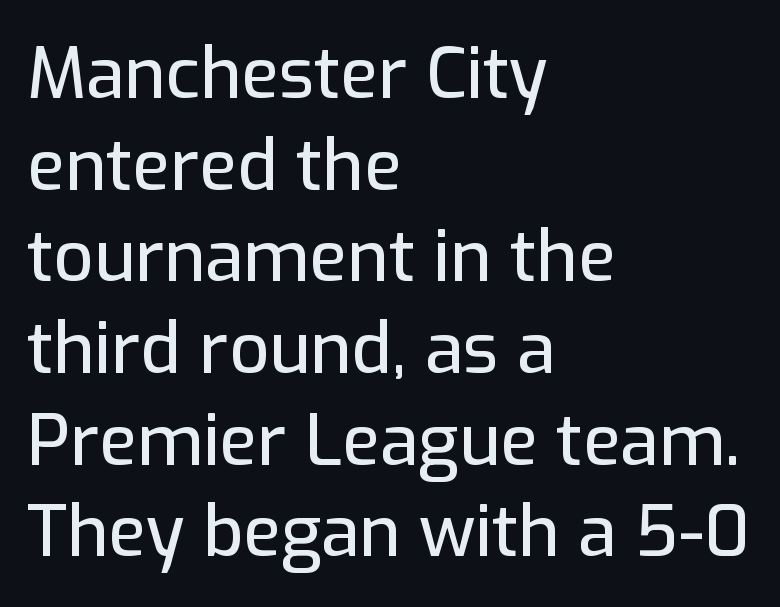
I'd call this a sans setting — the letters go barefoot. The rag falls on the right side of this text block. The specimen reads as upright at a glance. A typesetter would call this leading conventional body-copy spacing. The letters advance in unequal steps, a hallmark of proportional type. Standard letterfit; no display-style spreading of the glyphs.
